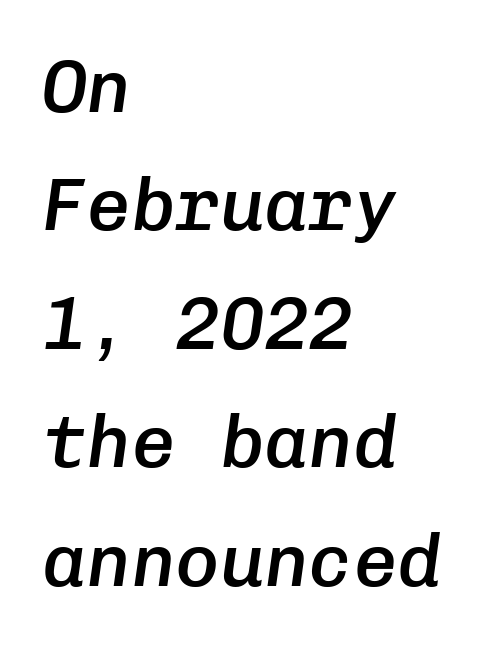
{"italic": "yes", "lean": "right", "slant_degrees": 8, "bold": "semi", "weight": "semibold", "width": "normal", "stroke_contrast": "low", "x_height": "medium", "monospaced": "yes", "underline": "no", "align": "left", "line_spacing": "normal", "line_spacing_ratio": 1.6, "letter_spacing": "normal", "letter_spacing_em": 0.0, "glyph_px": 74}
